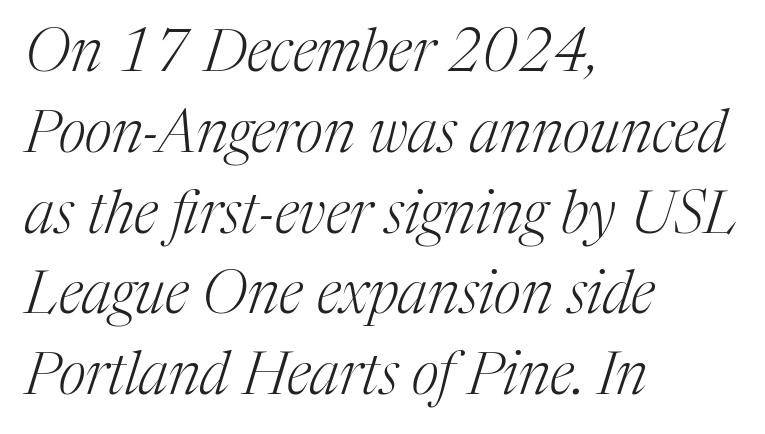
What's the leading like? Ordinary, nothing unusual. The space directly below the letters is spotless. Weight class: somewhere from thin through regular. Notice how the passage keeps a crisp vertical edge on the left only. Italic? Definitely — the glyphs are oblique. There is no visible air inserted between adjacent glyphs.
